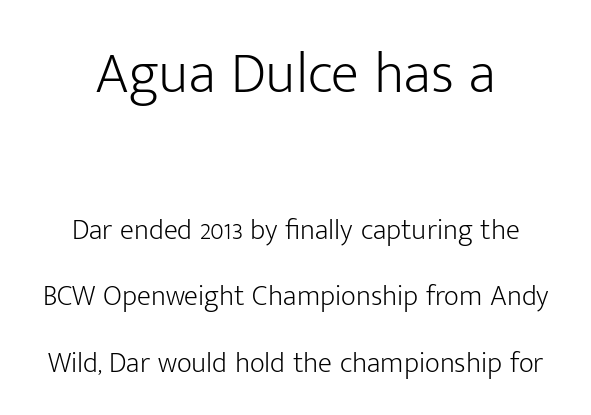
Block one is the big one; block two sits smaller underneath. Quick note: underline off. These lines are rendered in a variable-pitch font. Posture: straight, roman, zero tilt. Does extra space separate the letters? No, they use regular spacing.
